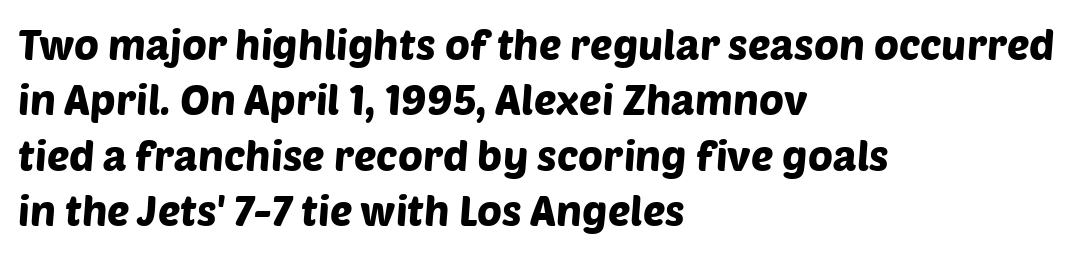
{"serif": "no", "width": "normal", "stroke_contrast": "low", "x_height": "large", "monospaced": "no", "underline": "no", "align": "left", "line_spacing": "normal", "line_spacing_ratio": 1.32, "letter_spacing": "normal", "letter_spacing_em": 0.0, "glyph_px": 42}
